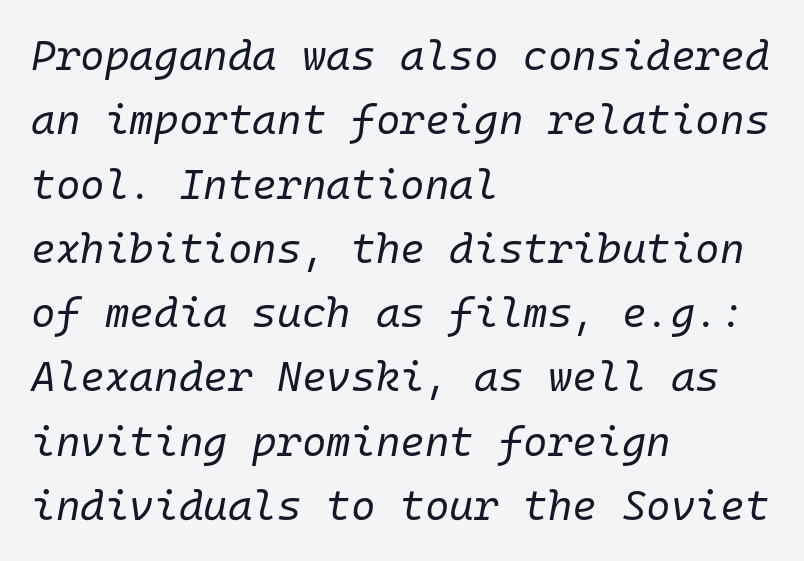
{"italic": "yes", "lean": "right", "slant_degrees": 10, "bold": "no", "weight": "regular", "width": "normal", "stroke_contrast": "low", "x_height": "medium", "monospaced": "yes", "underline": "no", "align": "left", "line_spacing": "normal", "line_spacing_ratio": 1.53, "letter_spacing": "normal", "letter_spacing_em": 0.0, "glyph_px": 42}
